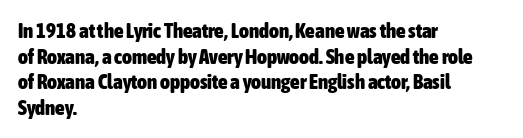
Is there any slant? The stems are plumb. The zone under the glyphs is completely vacant. Caption: bold face, heavy strokes. Each word holds together tightly as a unit, with standard inter-letter gaps. Does the copy run flush right? No — it runs flush left.
